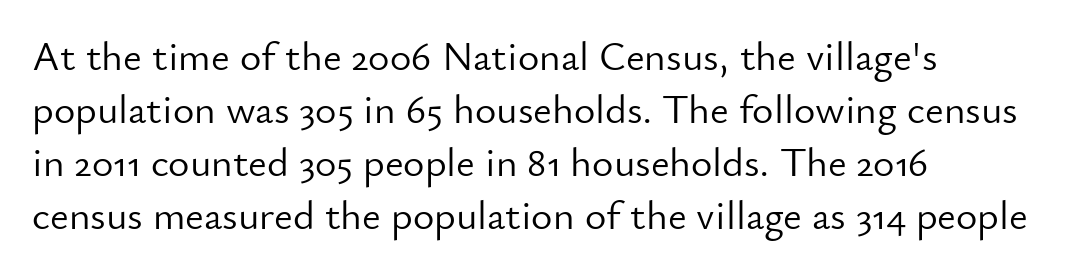
{"serif": "no", "italic": "no", "bold": "no", "weight": "light", "width": "normal", "stroke_contrast": "low", "x_height": "small", "monospaced": "no", "underline": "no", "align": "left", "line_spacing": "normal", "line_spacing_ratio": 1.29, "letter_spacing": "normal", "letter_spacing_em": 0.0, "glyph_px": 41}
